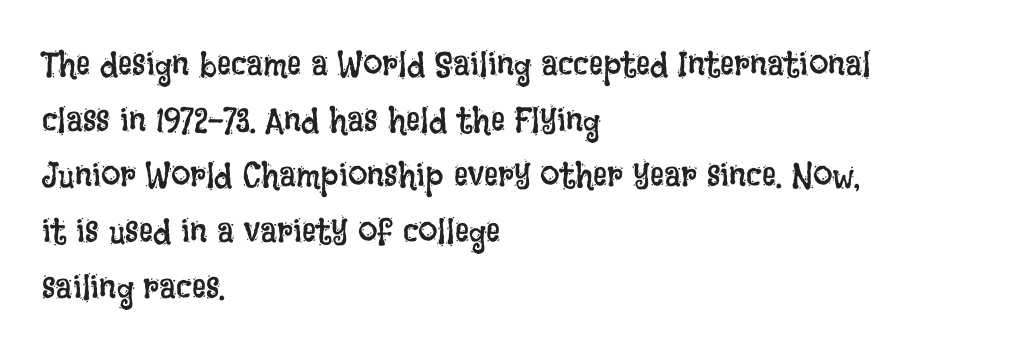
This sample keeps an unexceptional amount of space between lines. Heaviness? Minimal to ordinary, like unemphasized prose. Words float on clear page, feet unadorned. The letters sit at their default tracking, neither squeezed nor spread. Rendered with straight, roman letterforms.
